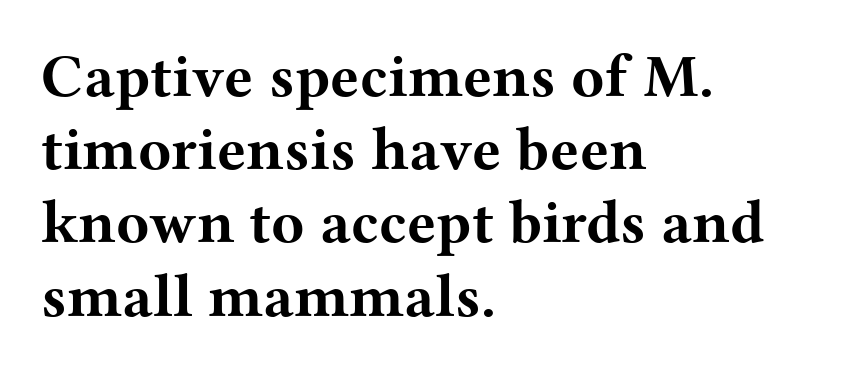
{"serif": "yes", "italic": "no", "bold": "yes", "weight": "bold", "width": "wide", "stroke_contrast": "medium", "x_height": "medium", "monospaced": "no", "underline": "no", "align": "left", "line_spacing_ratio": 1.2, "letter_spacing": "normal", "letter_spacing_em": 0.0, "glyph_px": 61}
